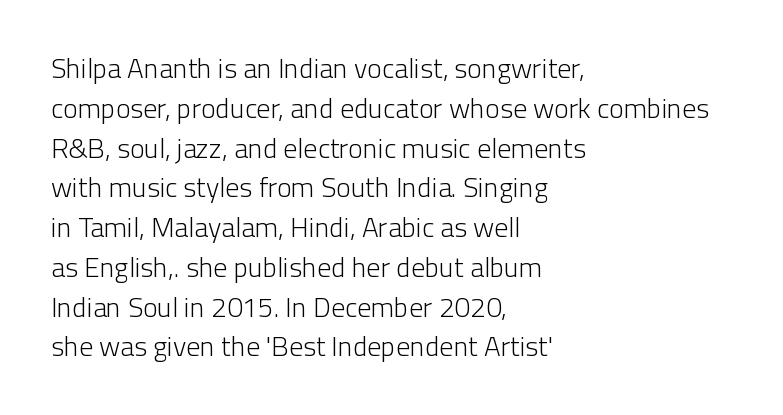
Upright lettering throughout. Compared with a centered layout, this one pins lines to the left instead. The line texture is even and compact thanks to regular tracking. Look at the bottom of the vertical strokes: they stop flat, with no serifs. The face used here is proportionally spaced, like ordinary book or web type. Summary of weight: not heavy and not bold.
